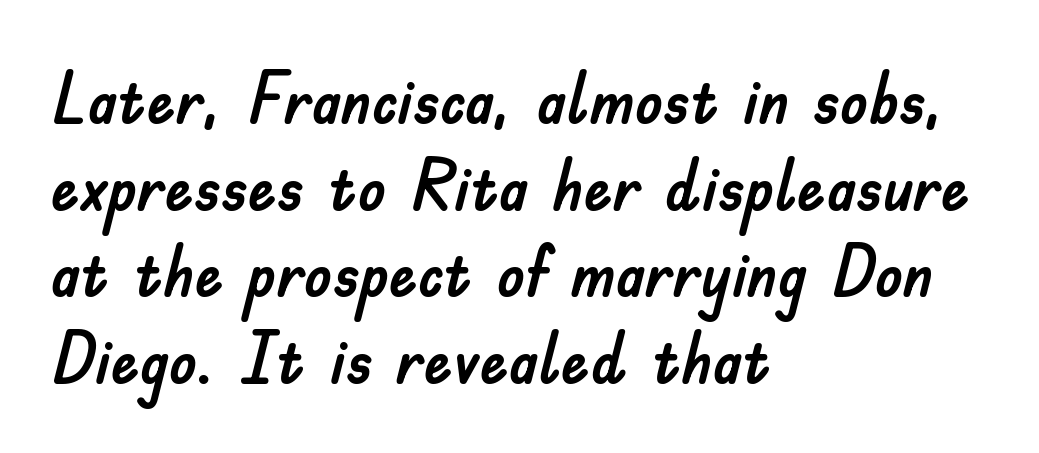
{"serif": "no", "width": "normal", "stroke_contrast": "low", "x_height": "small", "monospaced": "no", "underline": "no", "align": "left", "line_spacing_ratio": 1.22, "letter_spacing": "normal", "letter_spacing_em": 0.0, "glyph_px": 71}
